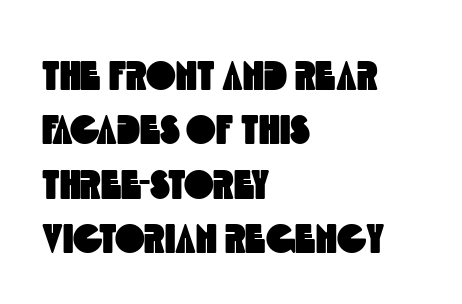
The image shows 40 px condensed sans-serif type; set left-aligned, normal line spacing (1.36x), normal letter spacing, not underlined; a large x-height.
